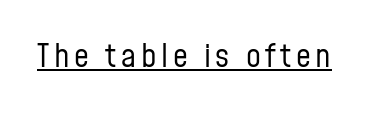
The image shows 33 px regular-weight, condensed sans-serif type, upright; set underlined; low stroke contrast and a medium x-height.
